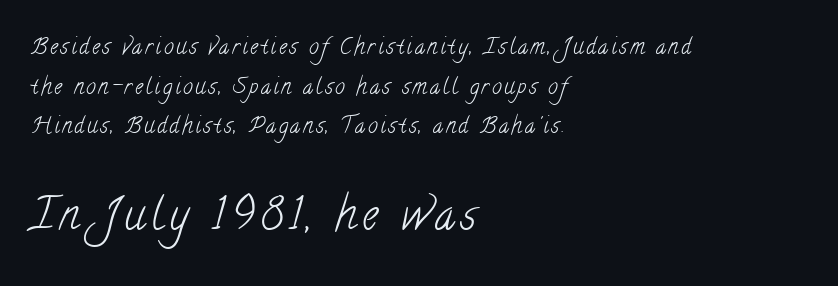
The image shows 44 px light, condensed type; set left-aligned, line spacing 1.8x, not underlined; the second (bottom) block is 2.0x larger; low stroke contrast and a small x-height.
